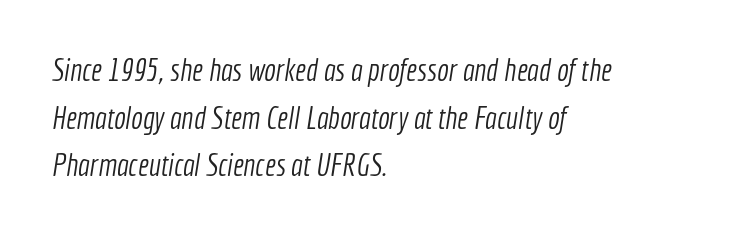
{"serif": "no", "bold": "no", "weight": "light", "width": "condensed", "x_height": "medium", "monospaced": "no", "underline": "no", "align": "left", "line_spacing": "normal", "line_spacing_ratio": 1.54, "letter_spacing": "normal", "letter_spacing_em": 0.0, "glyph_px": 31}
